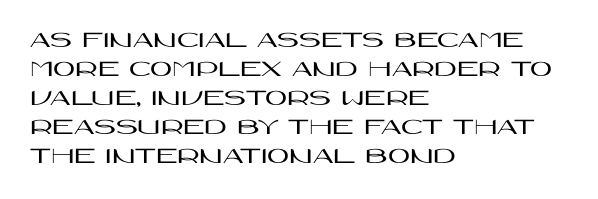
{"italic": "no", "underline": "no", "align": "left", "line_spacing_ratio": 1.21, "letter_spacing": "normal", "letter_spacing_em": 0.0, "glyph_px": 24}
